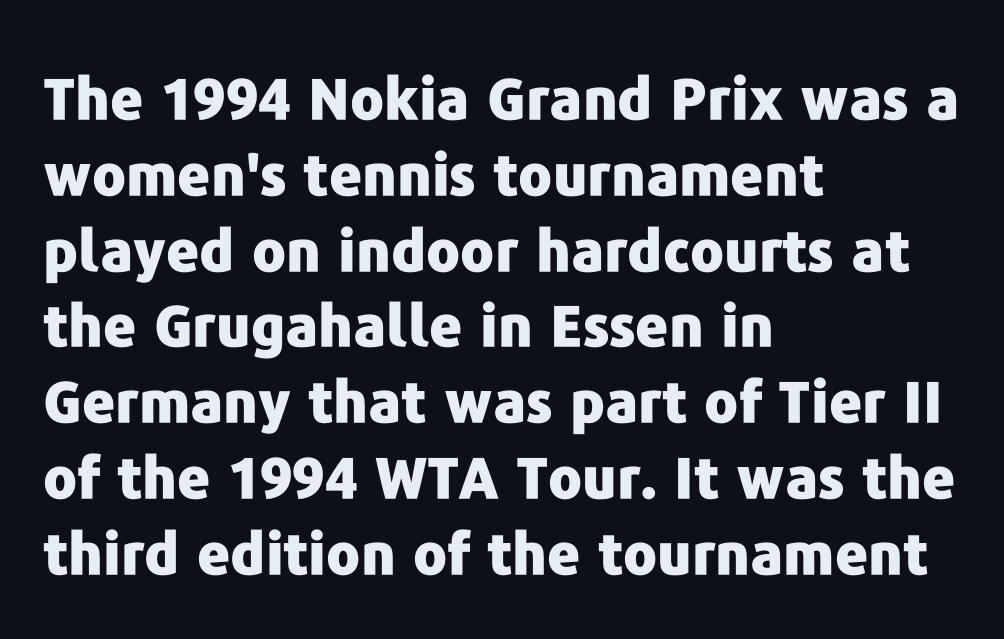
Unlike italic type, these characters show no tilt at all. Line starts are locked; line ends wander. Successive baselines arrive at the customary interval. Plain, unruled lines of type.
